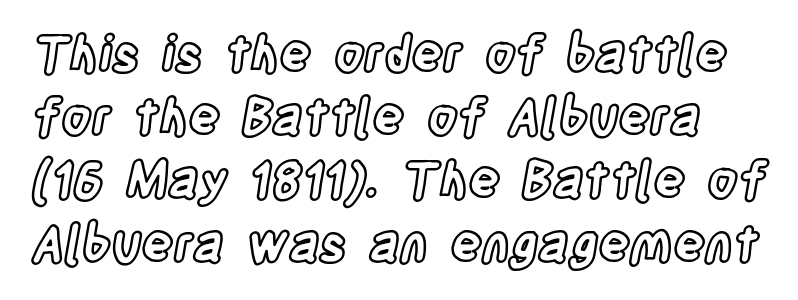
{"width": "condensed", "x_height": "large", "monospaced": "no", "underline": "no", "line_spacing": "normal", "line_spacing_ratio": 1.29, "letter_spacing": "normal", "letter_spacing_em": 0.0, "glyph_px": 49}
